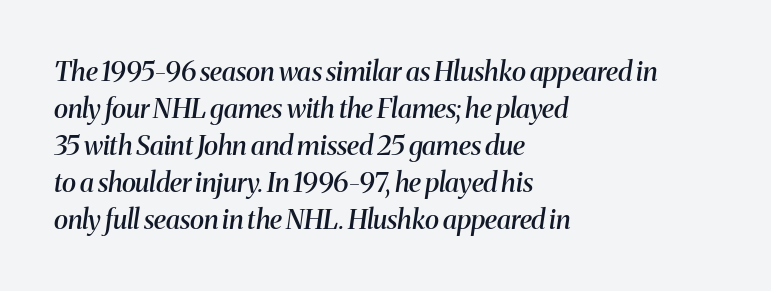
Horizontal bands of white between lines are of average thickness. Look at the tracking — it's just the regular setting, nothing added. Line beginnings align vertically; line endings do not. Just letters on the line, the space beneath them empty.
